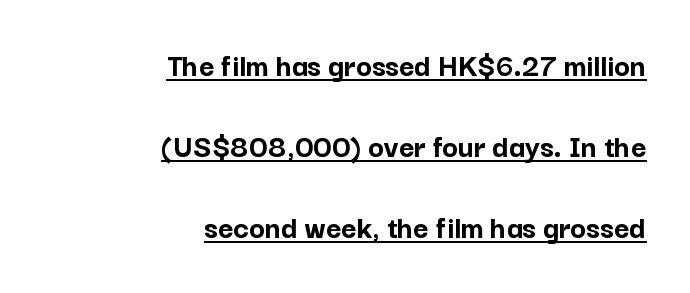
A student would call this right alignment; a typographer would say flush right, rag left. The letters sit at their default tracking, neither squeezed nor spread. The typography opts for an upright posture over an oblique one. I'd call this a sans setting — the letters go barefoot.
